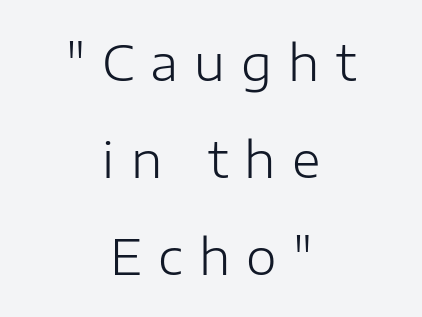
These lines are rendered in a variable-pitch font. The face used here is a sans, in the tradition of grotesques and geometrics. Caption: expanded tracking, letters set apart. Unlike italic type, these characters show no tilt at all. The rendering uses a large line-height, opening up the rows. The whitespace from short lines is split evenly between both sides.
